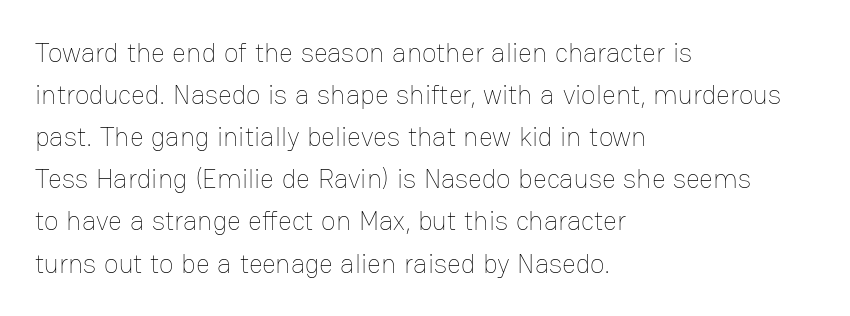
{"italic": "no", "bold": "no", "underline": "no", "align": "left", "line_spacing": "normal", "line_spacing_ratio": 1.56, "letter_spacing": "normal", "letter_spacing_em": 0.0, "glyph_px": 27}
